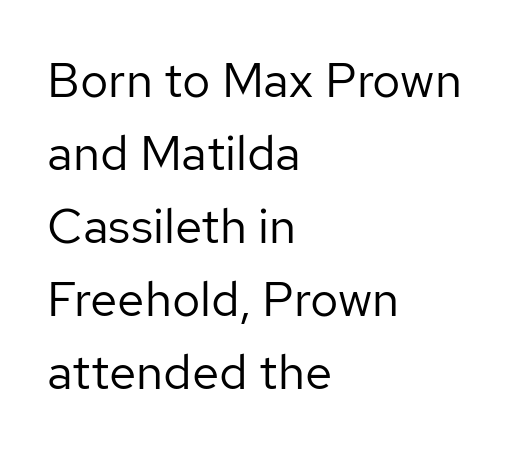
The font sits on the lighter half of the weight spectrum, regular included. The axis of the letterforms is exactly vertical. The letterforms sit shoulder to shoulder at normal distance. A classic flush-left, rag-right setting is used for this passage. Normally led — the rows are evenly, conventionally spaced. Letters rest on an invisible, unmarked baseline.
